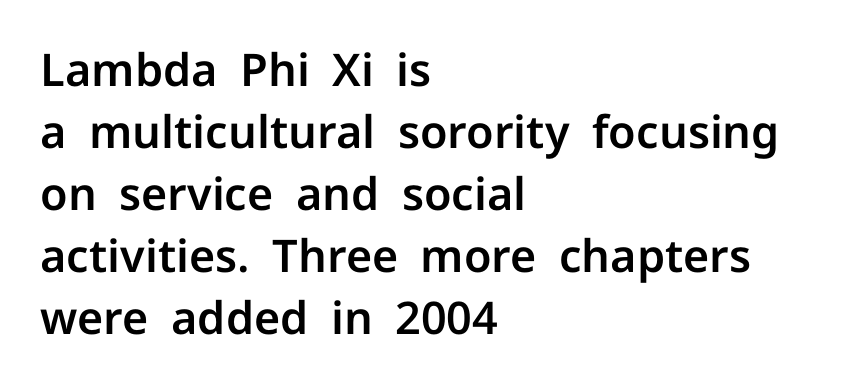
The image shows 45 px sans-serif type, upright; set left-aligned, normal line spacing (1.38x), normal letter spacing, not underlined; low stroke contrast and a medium x-height.
